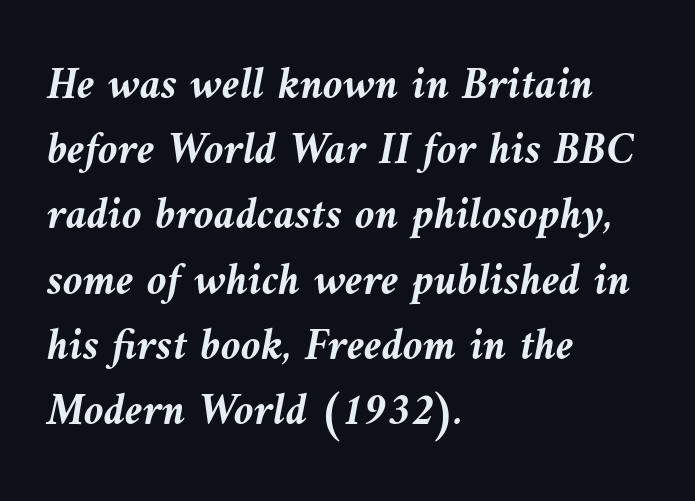
{"italic": "yes", "lean": "left", "slant_degrees": 9, "bold": "yes", "weight": "semibold", "width": "normal", "stroke_contrast": "medium", "x_height": "medium", "monospaced": "no", "underline": "no", "align": "left", "line_spacing": "normal", "line_spacing_ratio": 1.45, "letter_spacing": "normal", "letter_spacing_em": 0.0, "glyph_px": 45}
